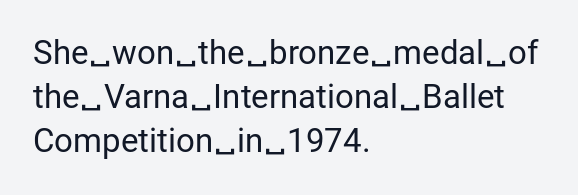
Q: Is the text bold? A: No.
Q: Is the text italic (slanted)? A: No, it is upright.
Q: Is the typeface a serif or a sans-serif typeface? A: Sans-serif.
Q: Is the text underlined? A: No.
Q: How is the paragraph aligned? A: Left-aligned.
Q: Is the spacing between letters normal or unusually wide? A: Normal.
Q: Is the spacing between lines tight, normal or loose? A: Normal.
Q: Width (condensed, normal, or wide)? A: Normal.
Q: Stroke contrast? A: Low.
Q: x-height? A: Medium.
Q: Monospaced? A: No.
